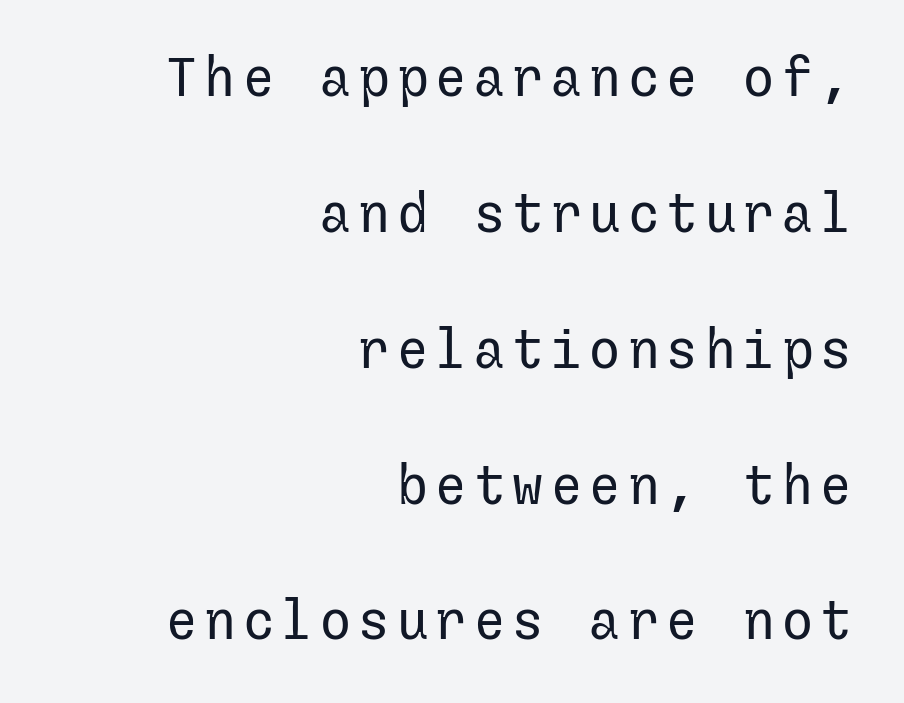
Q: Is the text bold? A: No.
Q: Is the text italic (slanted)? A: No, it is upright.
Q: Is the typeface a serif or a sans-serif typeface? A: Sans-serif.
Q: Is the text underlined? A: No.
Q: How is the paragraph aligned? A: Right-aligned.
Q: Is the spacing between lines tight, normal or loose? A: Loose.
Q: Width (condensed, normal, or wide)? A: Normal.
Q: Stroke contrast? A: Low.
Q: x-height? A: Medium.
